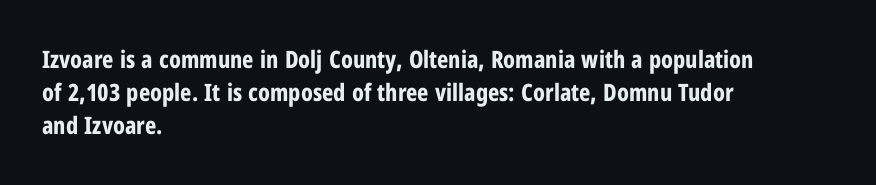
Q: Is the text bold? A: Yes.
Q: Is the text italic (slanted)? A: No, it is upright.
Q: Is the text underlined? A: No.
Q: How is the paragraph aligned? A: Left-aligned.
Q: Is the spacing between letters normal or unusually wide? A: Normal.
Q: Is the spacing between lines tight, normal or loose? A: Normal.
